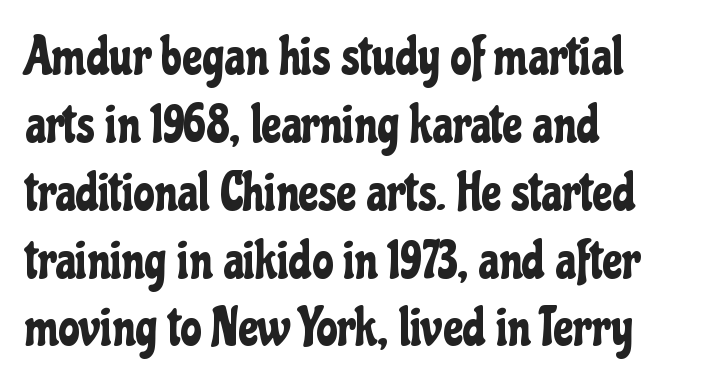
The designer went with a sans here, leaving each stem footless. Do the characters align in a grid? No, the font is proportional. Leading matches the norm, producing a regular column. The passage is arranged the way most books set body copy — flush left.
